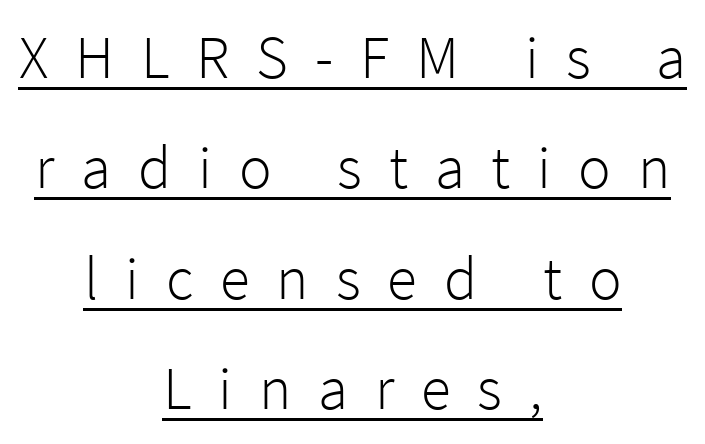
{"serif": "no", "italic": "no", "bold": "no", "weight": "light", "width": "normal", "stroke_contrast": "low", "x_height": "medium", "monospaced": "no", "underline": "yes", "align": "center", "line_spacing_ratio": 1.81, "letter_spacing": "wide", "letter_spacing_em": 0.44, "glyph_px": 61}
